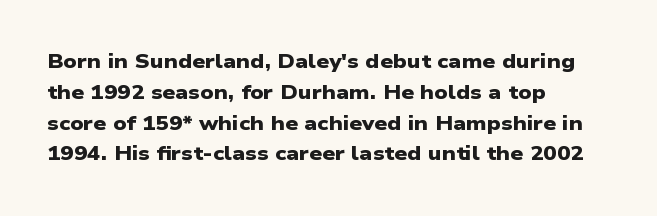
If you drew a ruler down the left edge, every line would touch it. Honestly, the letter spacing is just normal — you wouldn't notice it. These lines sit exactly where default settings would place them. Descenders hang freely into open space. Bold? Absolutely — the strokes are thick and heavy.
